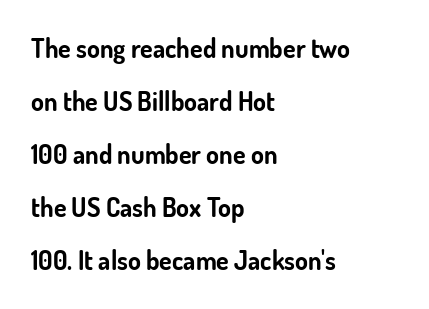
The image shows 26 px bold type, upright; set left-aligned, loose line spacing (2.04x), normal letter spacing, not underlined.
